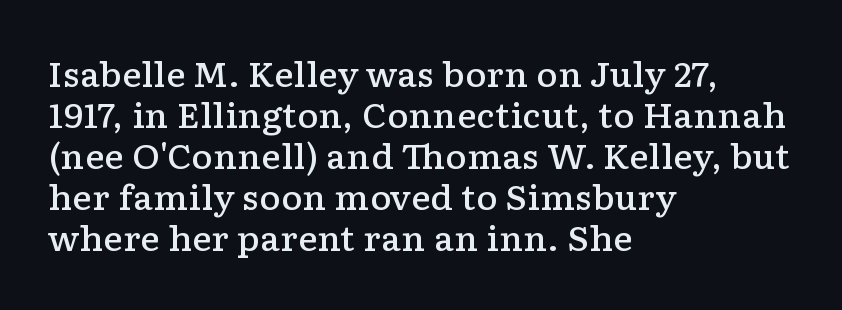
Q: Is the text bold? A: Semi-bold.
Q: Is the text italic (slanted)? A: No, it is upright.
Q: Is the typeface a serif or a sans-serif typeface? A: Serif.
Q: Is the text underlined? A: No.
Q: How is the paragraph aligned? A: Left-aligned.
Q: Is the spacing between letters normal or unusually wide? A: Normal.
Q: Width (condensed, normal, or wide)? A: Wide.
Q: Stroke contrast? A: Low.
Q: x-height? A: Medium.
Q: Monospaced? A: No.
